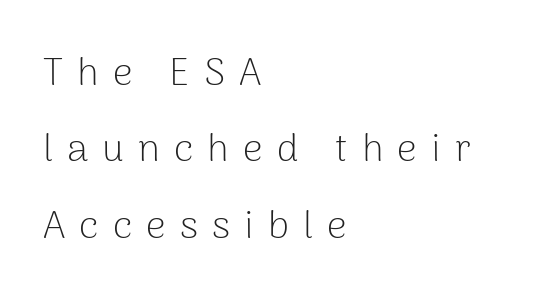
The image shows 39 px light sans-serif type, upright; set left-aligned, loose line spacing (1.96x), unusually wide letter spacing (+0.36 em), not underlined; low stroke contrast and a medium x-height.
